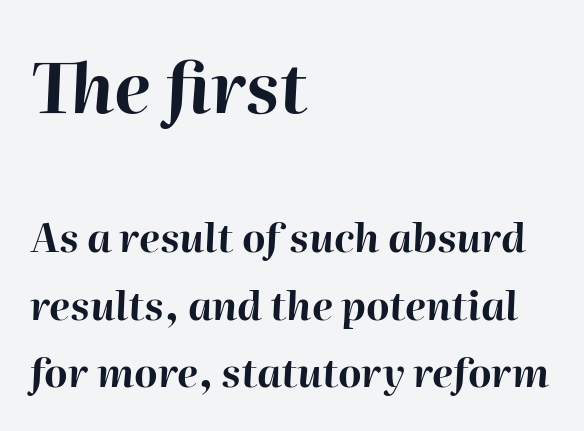
Q: Is the text bold? A: Yes.
Q: Is the text italic (slanted)? A: Yes, it leans right by about 2 degrees.
Q: Is the text underlined? A: No.
Q: How is the paragraph aligned? A: Left-aligned.
Q: Is the spacing between letters normal or unusually wide? A: Normal.
Q: Is the spacing between lines tight, normal or loose? A: Normal.
Q: Which block of text is set in a larger size, the first (top) or the second (bottom)? A: The first (top) one.
Q: Width (condensed, normal, or wide)? A: Normal.
Q: Stroke contrast? A: High.
Q: x-height? A: Medium.
Q: Monospaced? A: No.
